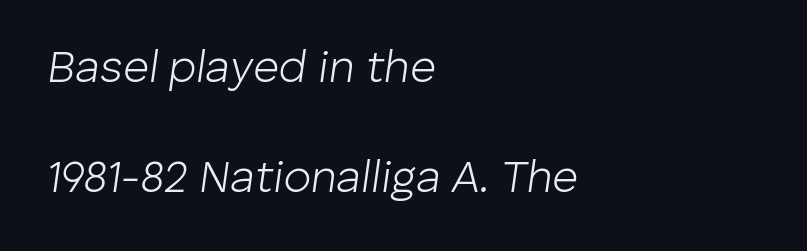
The image shows 45 px light type, italic (leaning right); set left-aligned, loose line spacing (2.45x), normal letter spacing, not underlined; low stroke contrast and a medium x-height.
